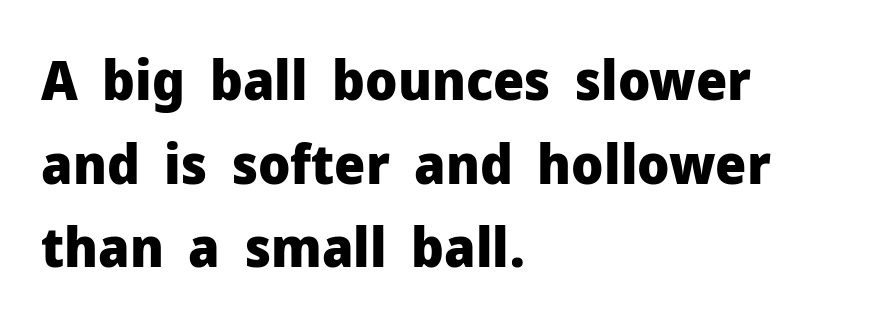
{"serif": "no", "italic": "no", "bold": "yes", "weight": "heavy", "width": "normal", "stroke_contrast": "low", "x_height": "medium", "monospaced": "no", "underline": "no", "align": "left", "line_spacing": "normal", "line_spacing_ratio": 1.52, "letter_spacing": "normal", "letter_spacing_em": 0.0, "glyph_px": 55}
